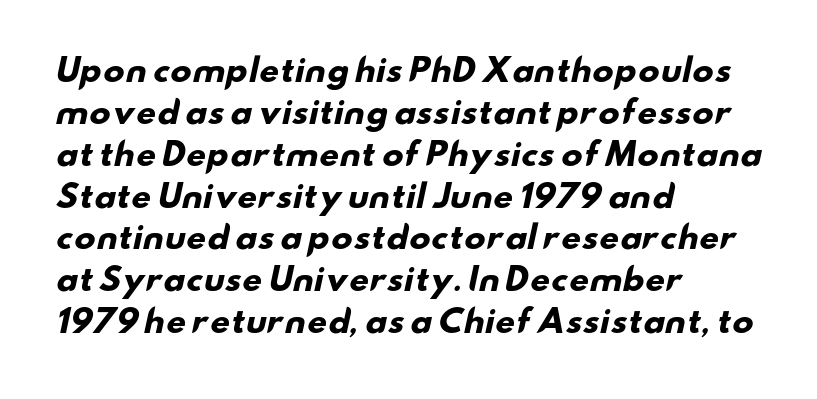
The image shows 31 px heavy, wide sans-serif type; set left-aligned, normal line spacing (1.35x), normal letter spacing, not underlined; low stroke contrast and a small x-height.
